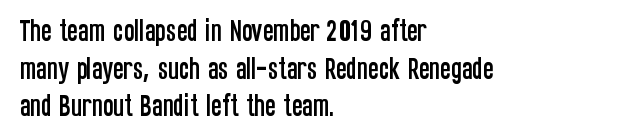
{"italic": "no", "underline": "no", "align": "left", "line_spacing": "normal", "line_spacing_ratio": 1.51, "letter_spacing": "normal", "letter_spacing_em": 0.0, "glyph_px": 25}
